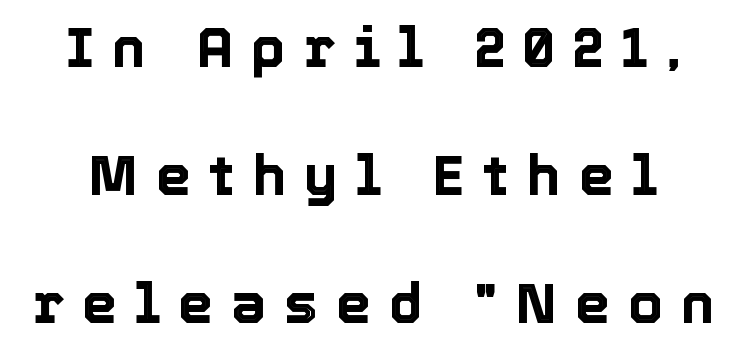
Q: Is the text italic (slanted)? A: No, it is upright.
Q: Is the text underlined? A: No.
Q: Is the spacing between letters normal or unusually wide? A: Unusually wide.
Q: Is the spacing between lines tight, normal or loose? A: Loose.
Q: Width (condensed, normal, or wide)? A: Normal.
Q: x-height? A: Medium.
Q: Monospaced? A: No.
